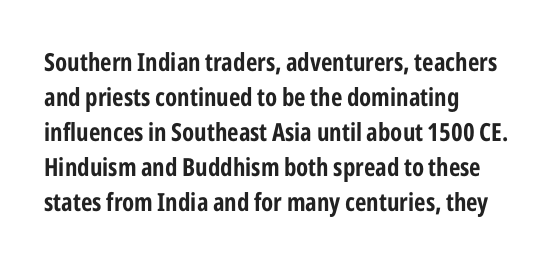
Nope, not italic — everything's standing straight. Regular leading. Teacher's note: observe the even left margin — that is flush-left alignment. The space beneath each line is pristine and unruled. Glyph-to-glyph distance matches everyday printed text.
